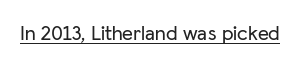
The image shows 21 px text type, upright; set normal letter spacing, underlined.
